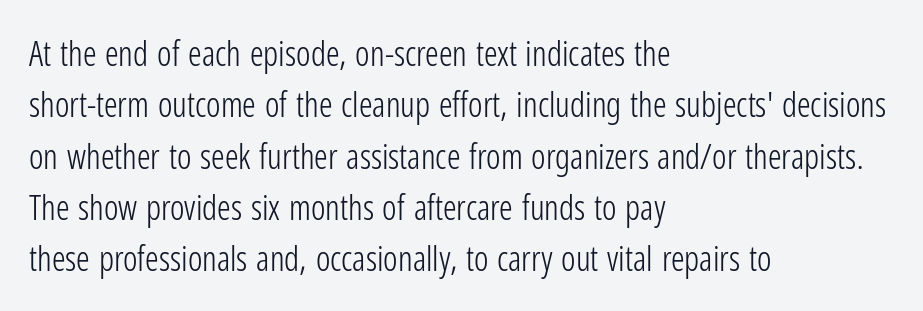
The paragraph has a hard left edge and a soft right edge. This is the regular roman posture of the typeface. Think of a printed novel: that variable character pitch is what you see here. In terms of leading, this rendering sits right in the middle.
